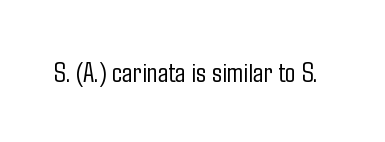
Q: Is the text bold? A: No.
Q: Is the text italic (slanted)? A: No, it is upright.
Q: Is the typeface a serif or a sans-serif typeface? A: Sans-serif.
Q: Is the text underlined? A: No.
Q: Is the spacing between letters normal or unusually wide? A: Normal.
Q: Width (condensed, normal, or wide)? A: Condensed.
Q: Stroke contrast? A: Low.
Q: x-height? A: Medium.
Q: Monospaced? A: No.
